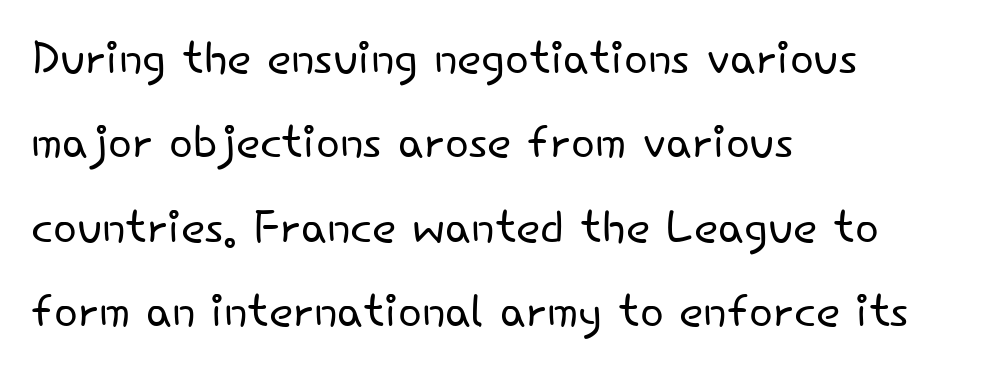
Nope, not italic — everything's standing straight. Each letter keeps its own natural width here, so spacing adapts to shape. Between one letter and the next there's only the usual sliver of space. Descenders are the only things crossing below the line. The space between consecutive lines is moderate.
